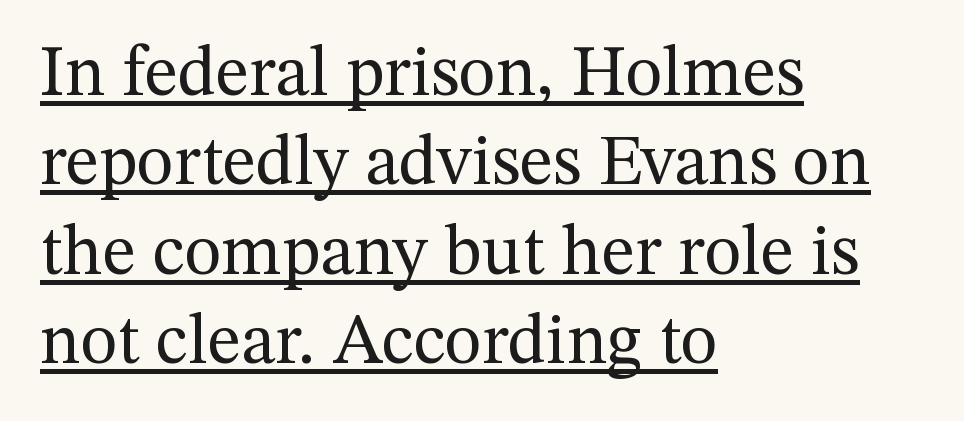
{"serif": "yes", "italic": "no", "bold": "no", "weight": "regular", "width": "normal", "stroke_contrast": "medium", "x_height": "medium", "monospaced": "no", "underline": "yes", "align": "left", "line_spacing": "normal", "line_spacing_ratio": 1.26, "letter_spacing": "normal", "letter_spacing_em": 0.0, "glyph_px": 71}
